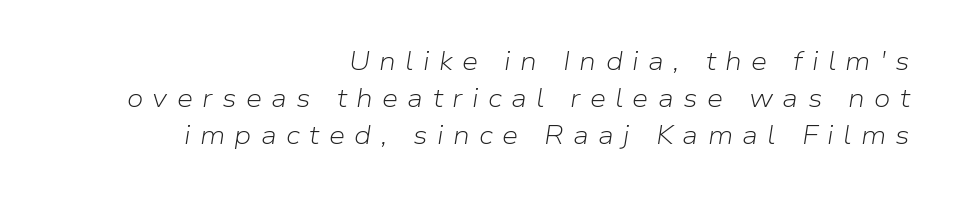
The characters are drawn with everyday or finer stroke widths. These lines stack with their right ends in a neat column. Interline gaps are of average width in this sample. The area under the type is left untouched.
